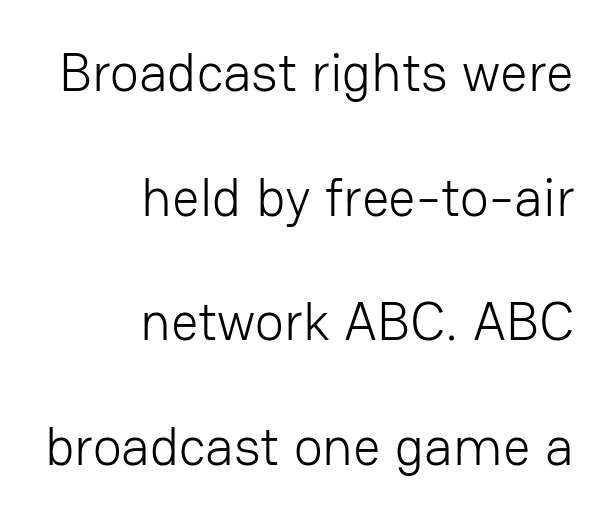
{"serif": "no", "italic": "no", "bold": "no", "weight": "light", "width": "normal", "stroke_contrast": "low", "x_height": "medium", "monospaced": "no", "underline": "no", "align": "right", "line_spacing": "loose", "line_spacing_ratio": 2.31, "letter_spacing": "normal", "letter_spacing_em": 0.0, "glyph_px": 54}
